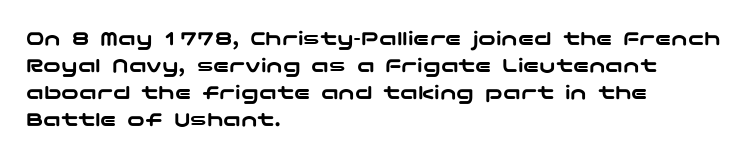
The horizontal fit of the characters is conventional and even. The typesetter chose a ragged-right arrangement here. Upright lettering throughout. The specimen omits any rule beneath the text block's lines.
